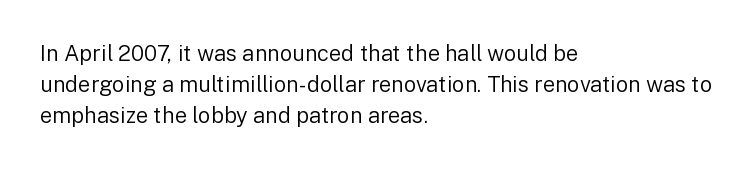
Every row of glyphs begins at an identical x-position on the left. The typesetting does not lean heavy: it is not bold. One glance says typical: line gaps are just what's usual. Underlining? Definitely not there.
